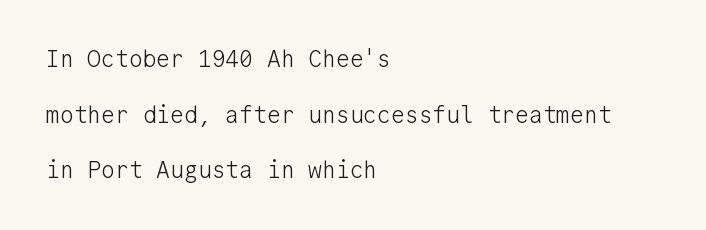
The strokes carry an ordinary text weight at most. Is there any slant? The stems are plumb. Does the leading feel generous? Absolutely, it's lavish. Here the glyphs are tracked normally, forming tight word shapes. The area under the type is left untouched.
